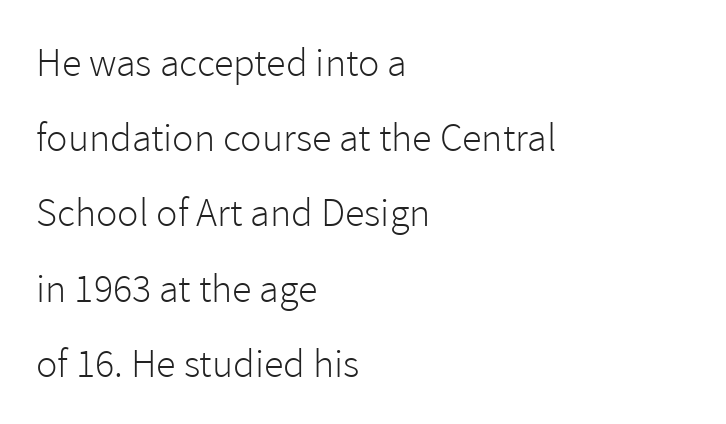
Varying glyph widths throughout — classic text-font behaviour. Look at the tracking — it's just the regular setting, nothing added. Caption: multi-line text, flush left, ragged right. Style check: upright. The weight would be labelled regular, book, light, or lighter still.
